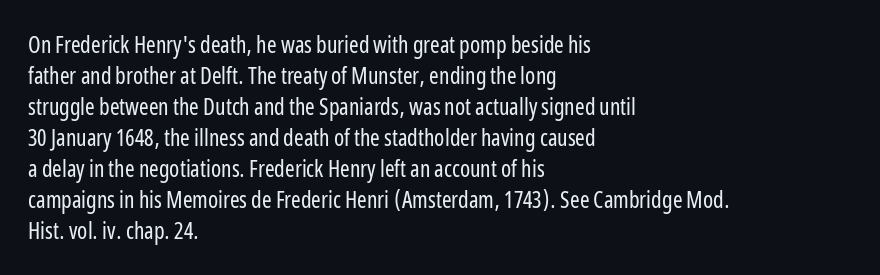
The image shows 23 px text type, upright; set left-aligned, normal line spacing (1.35x), normal letter spacing, not underlined.
